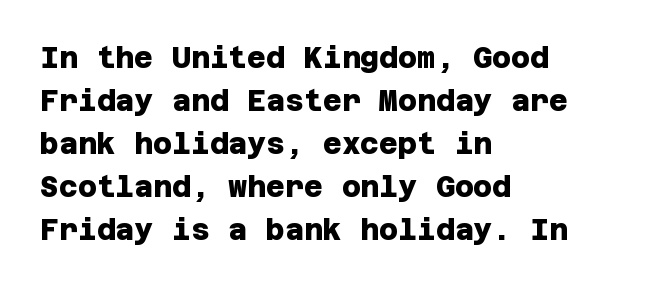
The image shows 29 px heavy sans-serif type; set left-aligned, normal line spacing (1.48x), normal letter spacing, not underlined; low stroke contrast and a large x-height.
